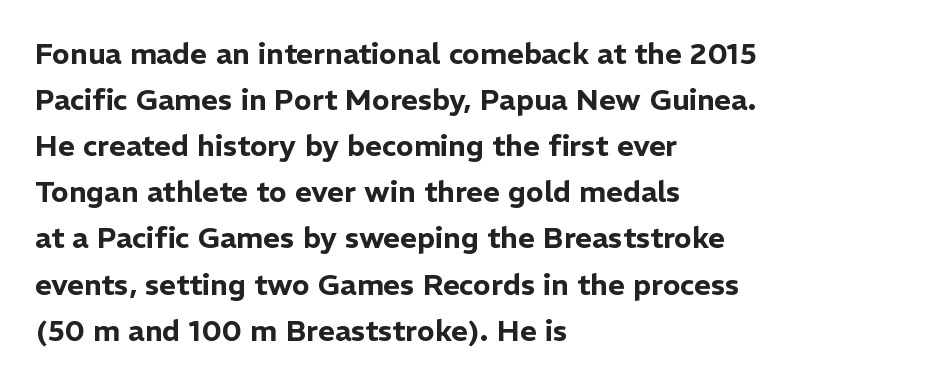
The image shows 29 px sans-serif type, upright; set left-aligned, normal line spacing (1.59x), normal letter spacing, not underlined; low stroke contrast and a medium x-height.
